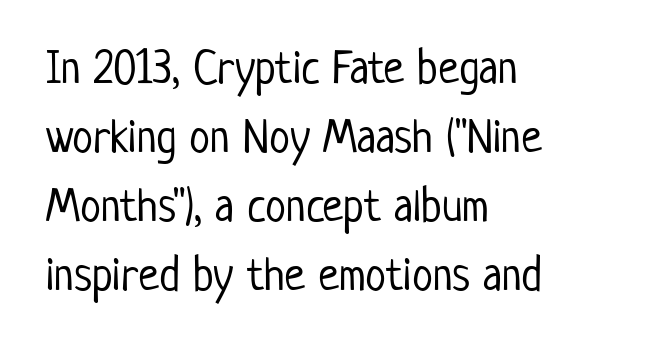
The letters advance in unequal steps, a hallmark of proportional type. The letters stand upright; this is a roman face. Vertical spacing — default. The characters display no serif detailing; their extremities are plain. Layout note: lines flush left.
